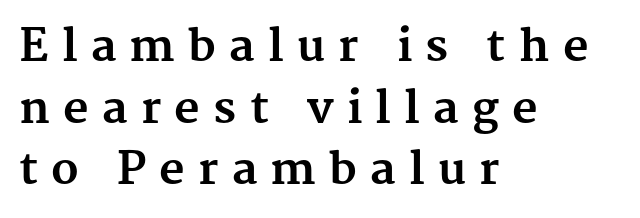
Q: Is the text bold? A: Yes.
Q: Is the text italic (slanted)? A: No, it is upright.
Q: Is the typeface a serif or a sans-serif typeface? A: Serif.
Q: Is the text underlined? A: No.
Q: How is the paragraph aligned? A: Left-aligned.
Q: Is the spacing between letters normal or unusually wide? A: Unusually wide.
Q: Is the spacing between lines tight, normal or loose? A: Normal.
Q: Width (condensed, normal, or wide)? A: Normal.
Q: Stroke contrast? A: Medium.
Q: x-height? A: Medium.
Q: Monospaced? A: No.
